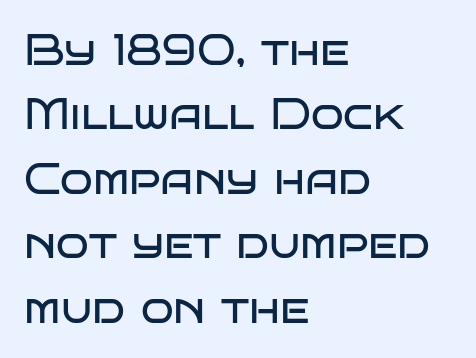
Q: Is the text bold? A: No.
Q: Is the text italic (slanted)? A: No, it is upright.
Q: Is the typeface a serif or a sans-serif typeface? A: Sans-serif.
Q: Is the text underlined? A: No.
Q: How is the paragraph aligned? A: Left-aligned.
Q: Is the spacing between letters normal or unusually wide? A: Normal.
Q: Is the spacing between lines tight, normal or loose? A: Normal.
Q: Width (condensed, normal, or wide)? A: Wide.
Q: Stroke contrast? A: Low.
Q: x-height? A: Large.
Q: Monospaced? A: No.
